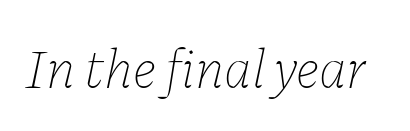
{"italic": "yes", "lean": "right", "slant_degrees": 11, "bold": "no", "weight": "thin", "width": "normal", "stroke_contrast": "low", "x_height": "medium", "monospaced": "no", "underline": "no", "letter_spacing": "normal", "letter_spacing_em": 0.0, "glyph_px": 56}
